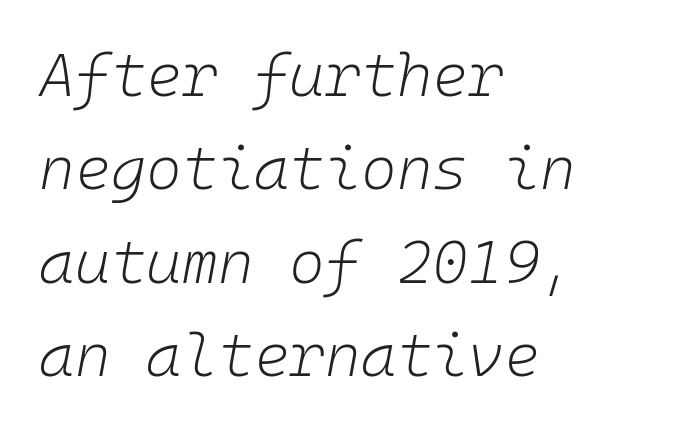
The image shows 61 px light type, italic (leaning right), monospaced; set left-aligned, normal line spacing (1.53x), normal letter spacing, not underlined; low stroke contrast and a medium x-height.
